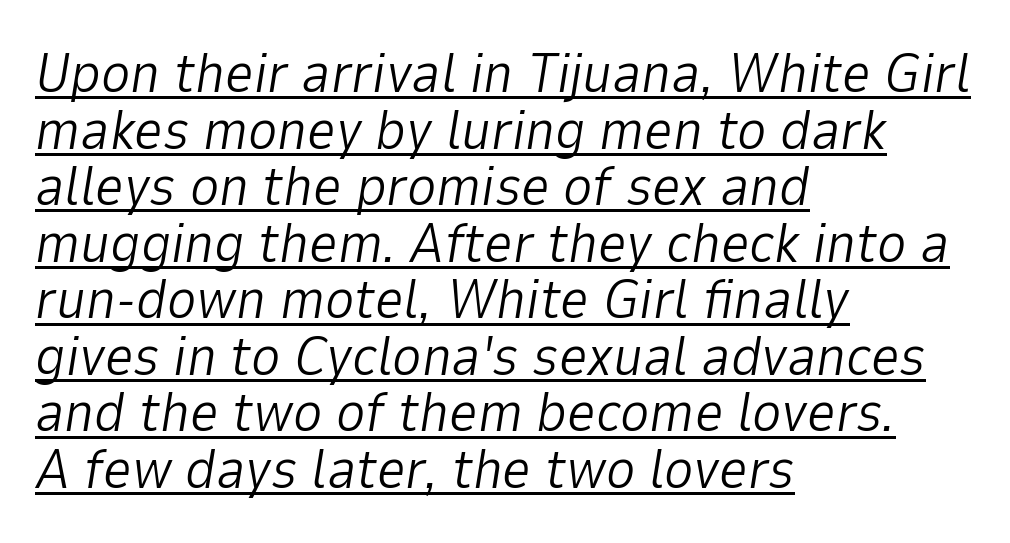
{"italic": "yes", "lean": "right", "slant_degrees": 9, "bold": "no", "weight": "light", "width": "normal", "stroke_contrast": "low", "x_height": "medium", "monospaced": "no", "underline": "yes", "align": "left", "line_spacing": "tight", "line_spacing_ratio": 1.01, "letter_spacing": "normal", "letter_spacing_em": 0.0, "glyph_px": 56}
